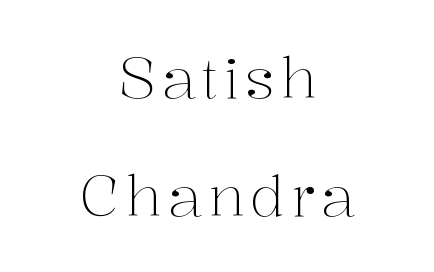
The image shows 56 px light serif type, upright; set centered, loose line spacing (2.1x), not underlined; medium stroke contrast and a medium x-height.
